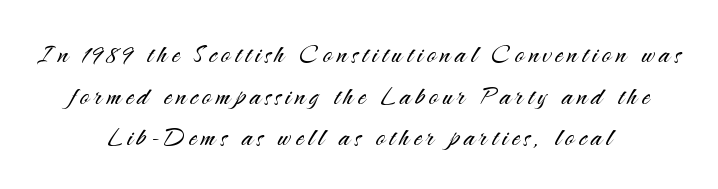
In terms of letterform style, serifs are entirely absent. The cut favours lightness, reaching ordinary text weight at its darkest. The lines are quadded center. If you measured baseline to baseline, you'd find a middling distance.
